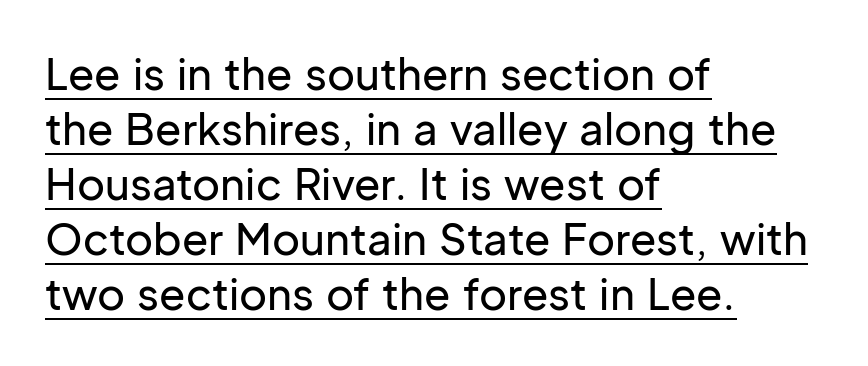
{"serif": "no", "italic": "no", "width": "normal", "stroke_contrast": "low", "x_height": "medium", "monospaced": "no", "underline": "yes", "align": "left", "line_spacing": "normal", "line_spacing_ratio": 1.28, "letter_spacing": "normal", "letter_spacing_em": 0.0, "glyph_px": 43}
